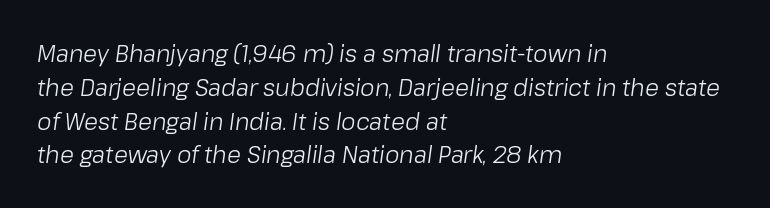
Anything drawn beneath the words? Only blank space. The rendering applies a slant to the glyphs. This rendering leaves character spacing at its baseline value. The typesetting does not lean heavy: it is not bold. Line starts are locked; line ends wander. Rows of type keep a routine distance in the vertical direction.
